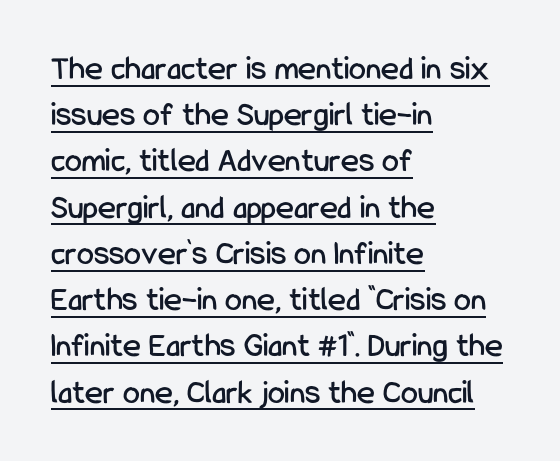
Regular leading. Think of a printed novel: that variable character pitch is what you see here. Nope, no serifs anywhere on these letters. All the whitespace from short lines collects on the right. In designer terms, the underline attribute is active on this setting. Nope, not italic — everything's standing straight.
